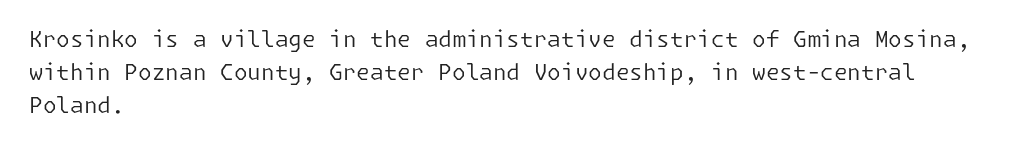
Descender tails drop into unmarked territory. Vertically, the passage feels balanced, rows spaced as you'd expect. The typesetter chose a ragged-right arrangement here. The typography opts for an upright posture over an oblique one. The rendering keeps characters at their native spacing. Stroke mass is kept to a normal reading level or below.
